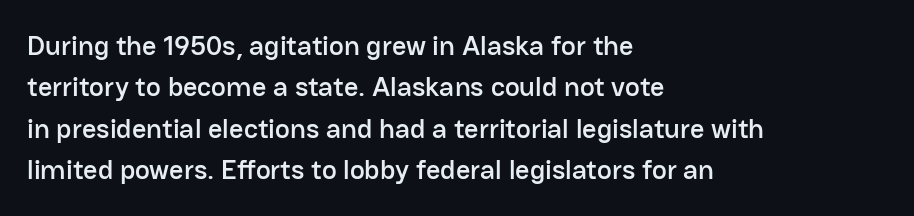
Q: Is the text italic (slanted)? A: No, it is upright.
Q: Is the typeface a serif or a sans-serif typeface? A: Sans-serif.
Q: Is the text underlined? A: No.
Q: How is the paragraph aligned? A: Left-aligned.
Q: Is the spacing between letters normal or unusually wide? A: Normal.
Q: Is the spacing between lines tight, normal or loose? A: Normal.
Q: Width (condensed, normal, or wide)? A: Normal.
Q: Stroke contrast? A: Low.
Q: x-height? A: Medium.
Q: Monospaced? A: No.
